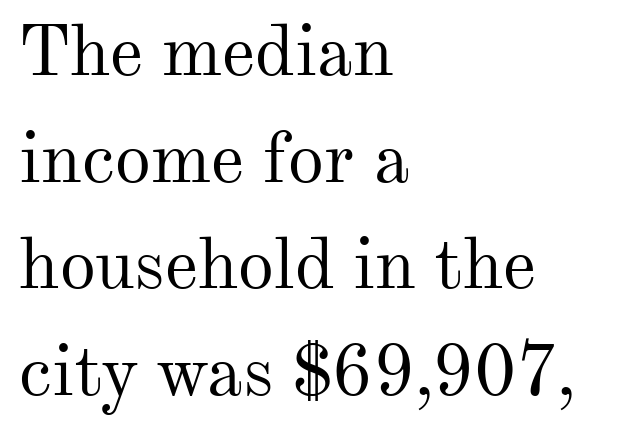
Q: Is the text bold? A: No.
Q: Is the text italic (slanted)? A: No, it is upright.
Q: Is the typeface a serif or a sans-serif typeface? A: Serif.
Q: Is the text underlined? A: No.
Q: How is the paragraph aligned? A: Left-aligned.
Q: Is the spacing between letters normal or unusually wide? A: Normal.
Q: Is the spacing between lines tight, normal or loose? A: Normal.
Q: Width (condensed, normal, or wide)? A: Normal.
Q: Stroke contrast? A: Medium.
Q: x-height? A: Small.
Q: Monospaced? A: No.
